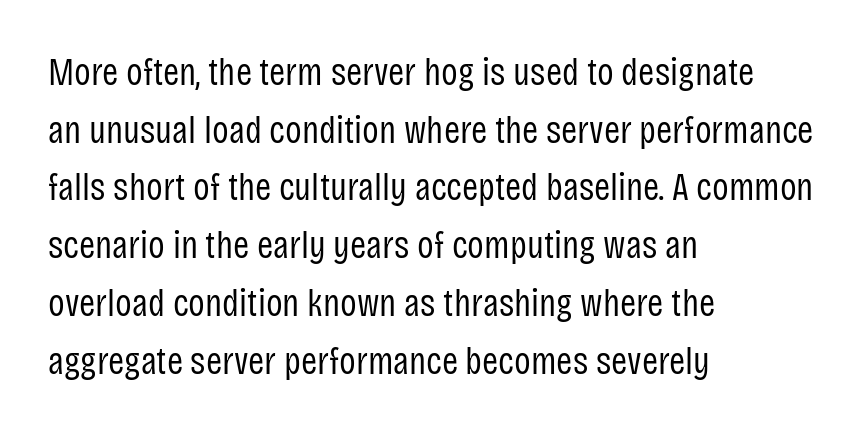
Q: Is the text bold? A: No.
Q: Is the text italic (slanted)? A: No, it is upright.
Q: Is the typeface a serif or a sans-serif typeface? A: Sans-serif.
Q: Is the text underlined? A: No.
Q: How is the paragraph aligned? A: Left-aligned.
Q: Is the spacing between letters normal or unusually wide? A: Normal.
Q: Is the spacing between lines tight, normal or loose? A: Normal.
Q: Width (condensed, normal, or wide)? A: Condensed.
Q: Stroke contrast? A: Low.
Q: x-height? A: Large.
Q: Monospaced? A: No.
